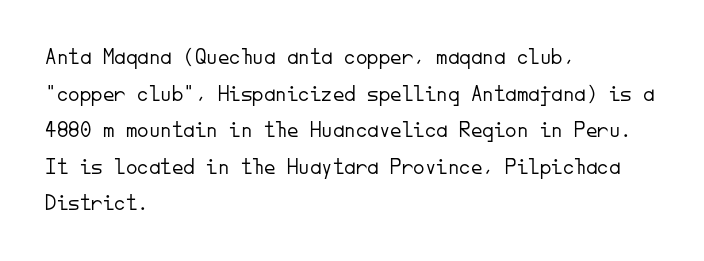
Notice how descenders clear the ascenders below comfortably — that's standard leading. Heft: none added — not bold. Posture: upright roman. The tracking reads as untouched default to a designer's eye. If you drew a ruler down the left edge, every line would touch it.
